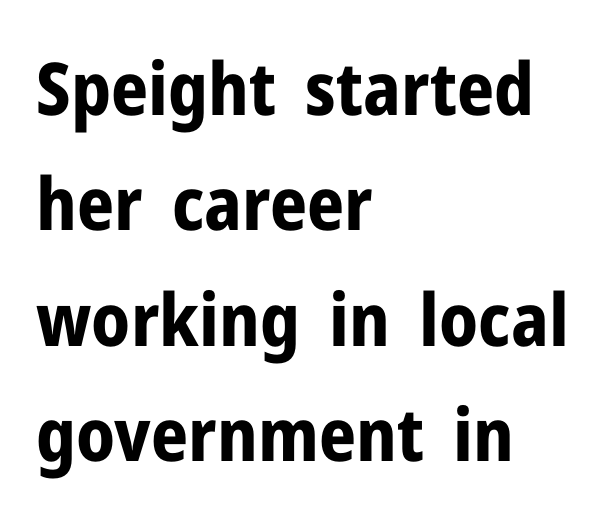
{"serif": "no", "italic": "no", "bold": "yes", "weight": "bold", "width": "normal", "stroke_contrast": "low", "x_height": "medium", "monospaced": "no", "underline": "no", "align": "left", "line_spacing": "normal", "line_spacing_ratio": 1.58, "letter_spacing": "normal", "letter_spacing_em": 0.0, "glyph_px": 73}
